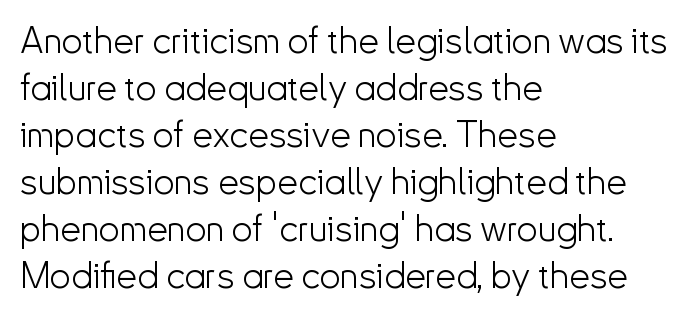
One-word summary of the alignment: left. A typesetter would mark this as roman, not italic. Does extra space separate the letters? No, they use regular spacing. These lines sit exactly where default settings would place them. Is the type heavy? It reads as light-to-regular instead.
